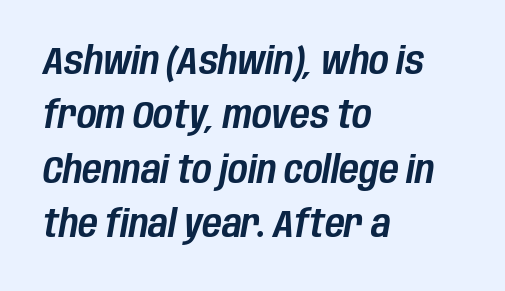
Q: Is the text italic (slanted)? A: Yes, it leans right by about 10 degrees.
Q: Is the text underlined? A: No.
Q: How is the paragraph aligned? A: Left-aligned.
Q: Is the spacing between letters normal or unusually wide? A: Normal.
Q: Is the spacing between lines tight, normal or loose? A: Normal.
Q: Width (condensed, normal, or wide)? A: Condensed.
Q: Stroke contrast? A: Low.
Q: x-height? A: Large.
Q: Monospaced? A: No.
